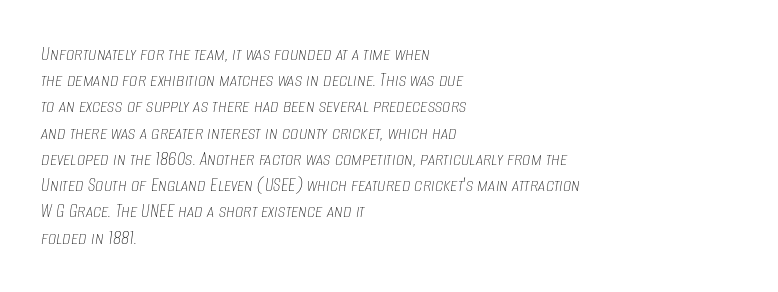
Q: Is the text bold? A: No.
Q: Is the text italic (slanted)? A: Yes, it leans right by about 8 degrees.
Q: Is the text underlined? A: No.
Q: How is the paragraph aligned? A: Left-aligned.
Q: Is the spacing between letters normal or unusually wide? A: Normal.
Q: Is the spacing between lines tight, normal or loose? A: Normal.
